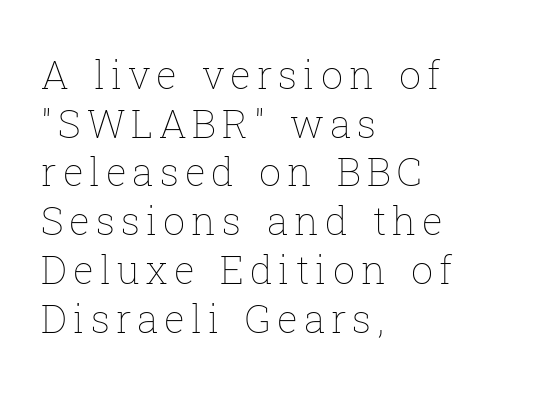
Q: Is the text bold? A: No.
Q: Is the text italic (slanted)? A: No, it is upright.
Q: Is the text underlined? A: No.
Q: How is the paragraph aligned? A: Left-aligned.
Q: Is the spacing between lines tight, normal or loose? A: Normal.
Q: Width (condensed, normal, or wide)? A: Normal.
Q: Stroke contrast? A: Low.
Q: x-height? A: Medium.
Q: Monospaced? A: No.
